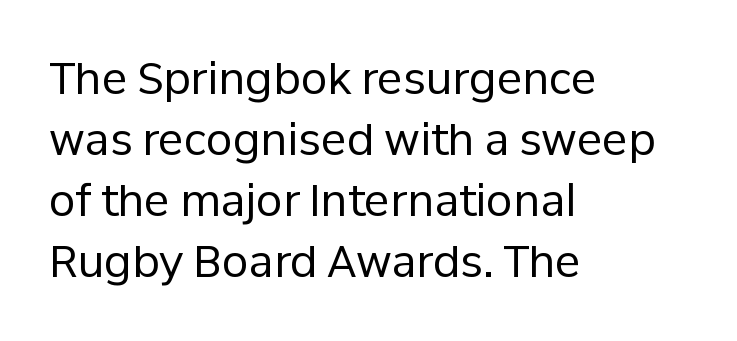
Q: Is the text bold? A: No.
Q: Is the text italic (slanted)? A: No, it is upright.
Q: Is the typeface a serif or a sans-serif typeface? A: Sans-serif.
Q: Is the text underlined? A: No.
Q: How is the paragraph aligned? A: Left-aligned.
Q: Is the spacing between letters normal or unusually wide? A: Normal.
Q: Is the spacing between lines tight, normal or loose? A: Normal.
Q: Width (condensed, normal, or wide)? A: Normal.
Q: Stroke contrast? A: Low.
Q: x-height? A: Medium.
Q: Monospaced? A: No.
